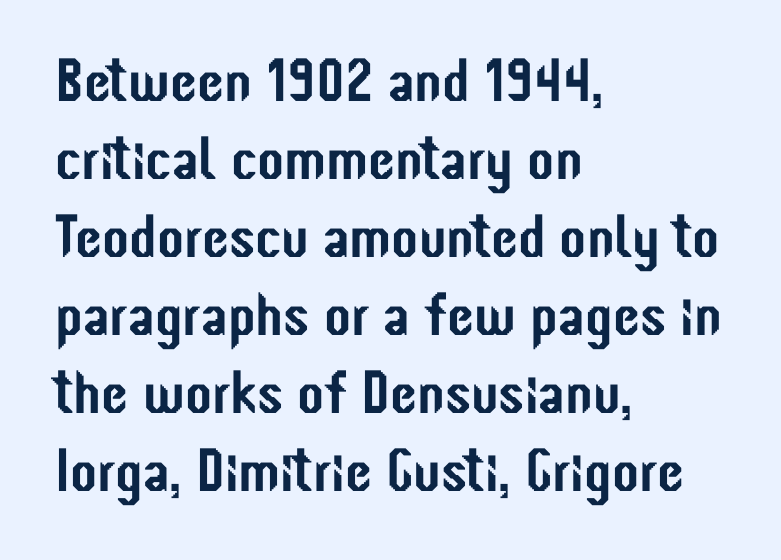
{"serif": "no", "italic": "no", "width": "condensed", "stroke_contrast": "low", "x_height": "medium", "monospaced": "no", "underline": "no", "align": "left", "line_spacing": "normal", "line_spacing_ratio": 1.28, "letter_spacing": "normal", "letter_spacing_em": 0.0, "glyph_px": 61}
